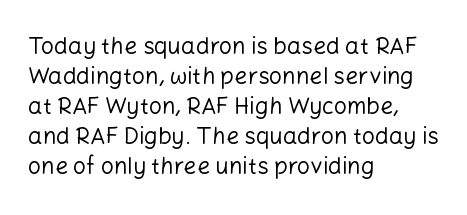
The lines are quadded left. The font sits on the lighter half of the weight spectrum, regular included. Tracking here is standard; glyphs follow each other at the usual distance. Italic? Not at all — the glyphs are vertical. Rule under the text: the space is simply empty.
